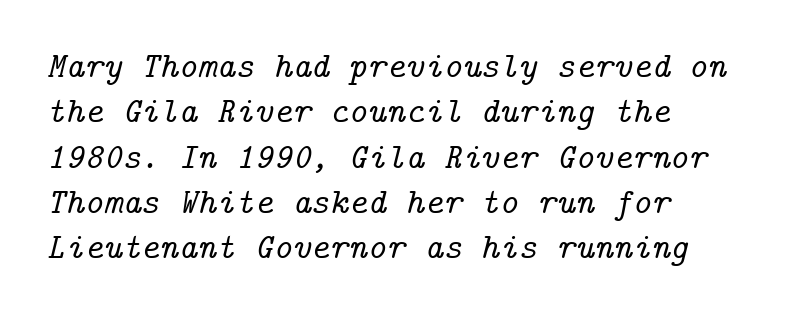
Q: Is the text italic (slanted)? A: Yes, it leans right by about 14 degrees.
Q: Is the typeface a serif or a sans-serif typeface? A: Serif.
Q: Is the text underlined? A: No.
Q: How is the paragraph aligned? A: Left-aligned.
Q: Is the spacing between letters normal or unusually wide? A: Normal.
Q: Is the spacing between lines tight, normal or loose? A: Normal.
Q: Width (condensed, normal, or wide)? A: Normal.
Q: Stroke contrast? A: Low.
Q: x-height? A: Medium.
